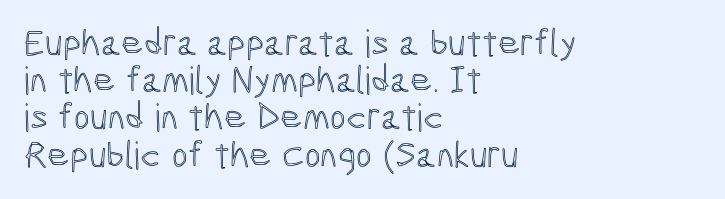
The image shows 38 px condensed type, upright; set left-aligned, tight line spacing (0.98x), normal letter spacing, not underlined; a medium x-height.
